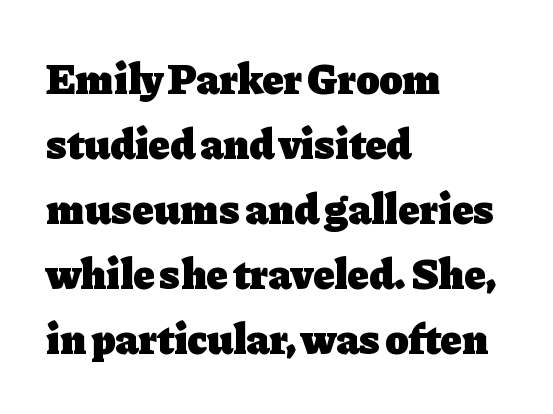
Q: Is the text bold? A: Yes.
Q: Is the text italic (slanted)? A: No, it is upright.
Q: Is the typeface a serif or a sans-serif typeface? A: Serif.
Q: Is the text underlined? A: No.
Q: How is the paragraph aligned? A: Left-aligned.
Q: Is the spacing between letters normal or unusually wide? A: Normal.
Q: Is the spacing between lines tight, normal or loose? A: Normal.
Q: Width (condensed, normal, or wide)? A: Normal.
Q: Stroke contrast? A: Low.
Q: x-height? A: Medium.
Q: Monospaced? A: No.
